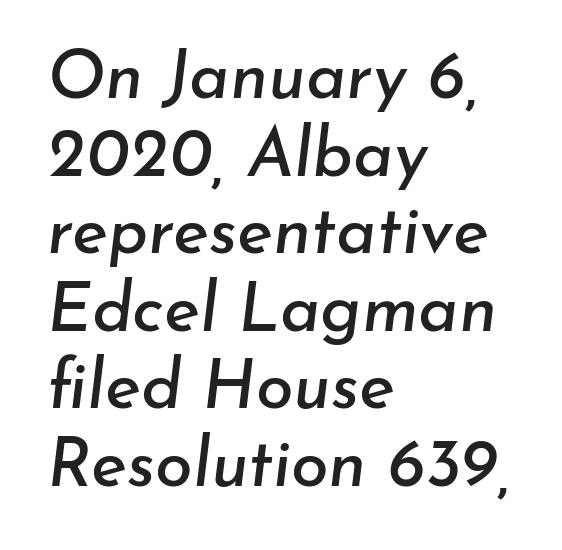
{"italic": "yes", "lean": "right", "slant_degrees": 7, "width": "normal", "stroke_contrast": "low", "x_height": "small", "monospaced": "no", "underline": "no", "align": "left", "line_spacing": "tight", "line_spacing_ratio": 1.14, "letter_spacing": "normal", "letter_spacing_em": 0.0, "glyph_px": 68}
